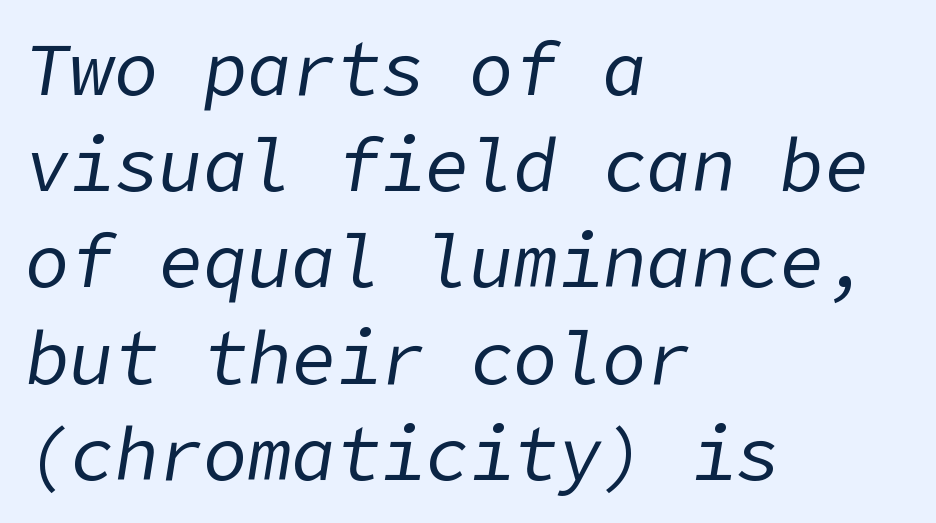
The image shows 74 px regular-weight type, italic (leaning right); set left-aligned, normal line spacing (1.3x), normal letter spacing, not underlined; low stroke contrast and a medium x-height.
